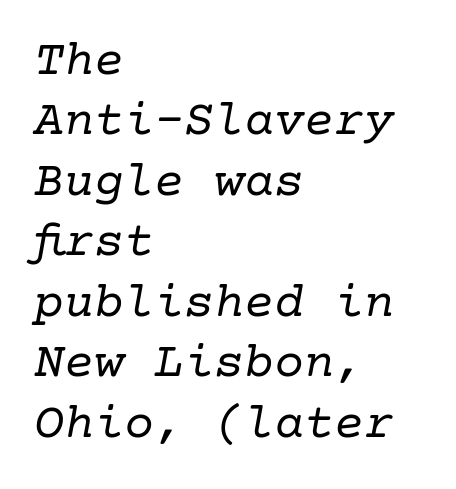
The image shows 50 px regular-weight serif type, italic (leaning right); set left-aligned, line spacing 1.21x, normal letter spacing, not underlined; low stroke contrast and a medium x-height.
